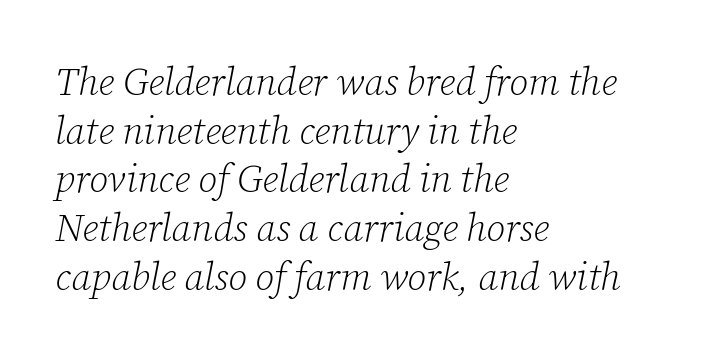
These lines were composed using italics. Each line starts at the same left margin while the right side varies. Is the letter spacing exaggerated? No — it looks like the ordinary default. Successive baselines arrive at the customary interval. Counters stay open thanks to moderate or lighter strokes. Type without underlining.
